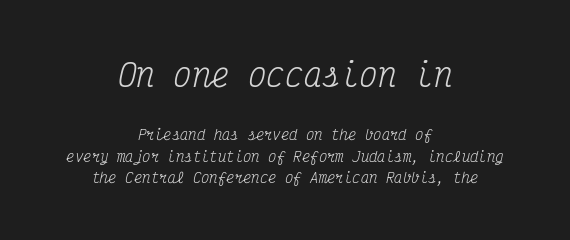
The image shows 31 px regular-weight, condensed serif type, italic (leaning right), monospaced; set centered, normal line spacing (1.53x), normal letter spacing, not underlined; the first (top) block is 2.21x larger; medium stroke contrast and a medium x-height.
